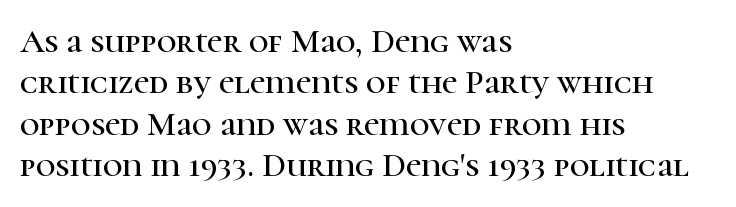
Q: Is the text italic (slanted)? A: No, it is upright.
Q: Is the typeface a serif or a sans-serif typeface? A: Serif.
Q: Is the text underlined? A: No.
Q: How is the paragraph aligned? A: Left-aligned.
Q: Is the spacing between letters normal or unusually wide? A: Normal.
Q: Width (condensed, normal, or wide)? A: Normal.
Q: Stroke contrast? A: High.
Q: x-height? A: Medium.
Q: Monospaced? A: No.
